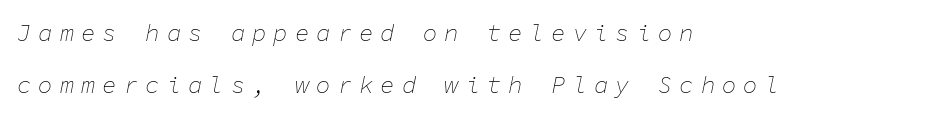
{"italic": "yes", "lean": "right", "slant_degrees": 11, "bold": "no", "underline": "no", "align": "left", "line_spacing": "loose", "line_spacing_ratio": 2.15, "letter_spacing": "wide", "letter_spacing_em": 0.29, "glyph_px": 24}
